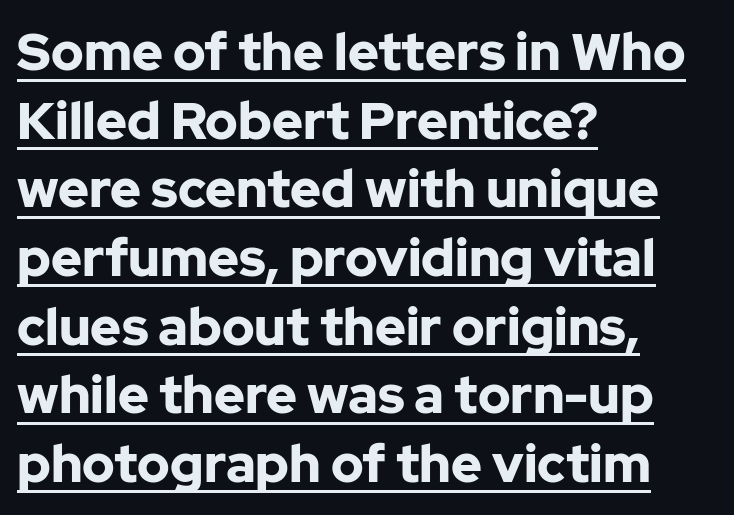
Q: Is the text bold? A: Yes.
Q: Is the text italic (slanted)? A: No, it is upright.
Q: Is the typeface a serif or a sans-serif typeface? A: Sans-serif.
Q: Is the text underlined? A: Yes.
Q: How is the paragraph aligned? A: Left-aligned.
Q: Is the spacing between letters normal or unusually wide? A: Normal.
Q: Is the spacing between lines tight, normal or loose? A: Normal.
Q: Width (condensed, normal, or wide)? A: Normal.
Q: Stroke contrast? A: Low.
Q: x-height? A: Medium.
Q: Monospaced? A: No.
